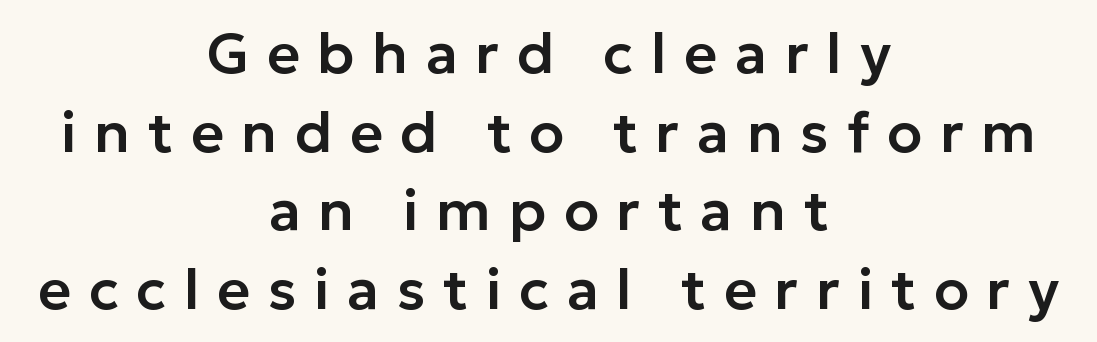
Q: Is the text italic (slanted)? A: No, it is upright.
Q: Is the typeface a serif or a sans-serif typeface? A: Sans-serif.
Q: Is the text underlined? A: No.
Q: How is the paragraph aligned? A: Centered.
Q: Is the spacing between letters normal or unusually wide? A: Unusually wide.
Q: Is the spacing between lines tight, normal or loose? A: Normal.
Q: Width (condensed, normal, or wide)? A: Normal.
Q: Stroke contrast? A: Low.
Q: x-height? A: Medium.
Q: Monospaced? A: No.
